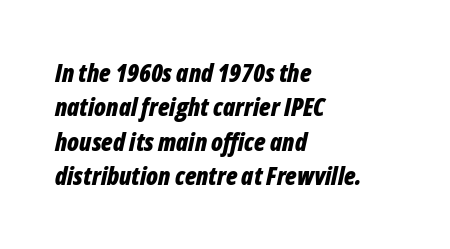
If you drew a line through each stem, it would be angled. Glance below the letters and you will spot only blank space. Set as a true bold cut, around the 700 mark. Compared with a centered layout, this one pins lines to the left instead. The letters sit at their default tracking, neither squeezed nor spread.
